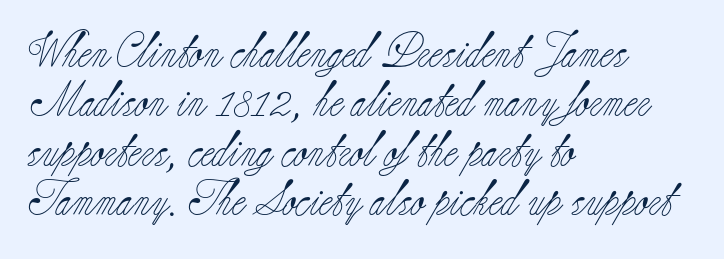
The image shows 35 px light serif type; set left-aligned, normal line spacing (1.41x), normal letter spacing, not underlined; low stroke contrast and a small x-height.
